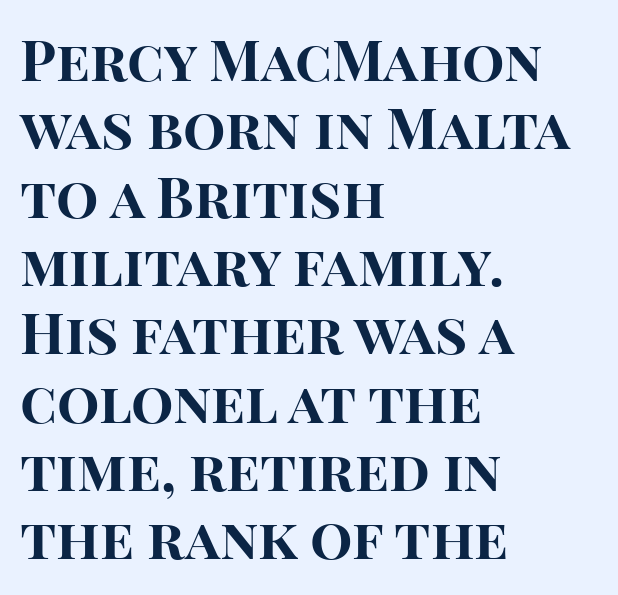
Unlike a traditional serif, this face leaves its strokes unadorned. Is this a fixed-width face? No — the glyphs have proportional, varying widths. The strip under each line holds only bare page. Leftover space on each line is placed entirely after the last word. This sample uses an upright cut, with every glyph sitting square on the baseline.
